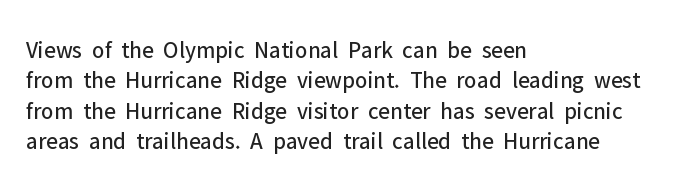
{"italic": "no", "bold": "no", "underline": "no", "align": "left", "line_spacing": "normal", "line_spacing_ratio": 1.27, "letter_spacing": "normal", "letter_spacing_em": 0.0, "glyph_px": 24}
